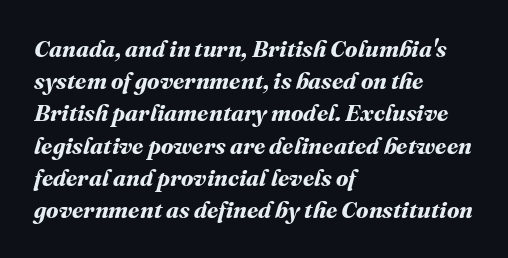
Q: Is the text bold? A: Yes.
Q: Is the text underlined? A: No.
Q: How is the paragraph aligned? A: Left-aligned.
Q: Is the spacing between letters normal or unusually wide? A: Normal.
Q: Is the spacing between lines tight, normal or loose? A: Normal.
